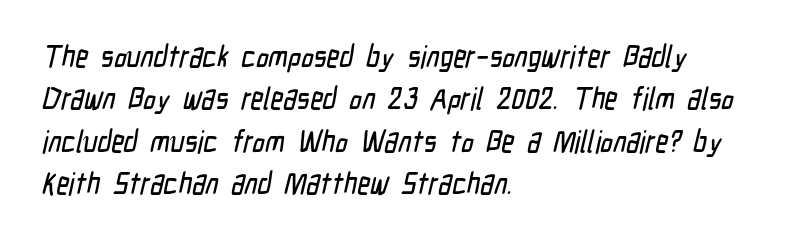
The image shows 31 px condensed sans-serif type; set left-aligned, normal line spacing (1.37x), normal letter spacing, not underlined; low stroke contrast and a medium x-height.
